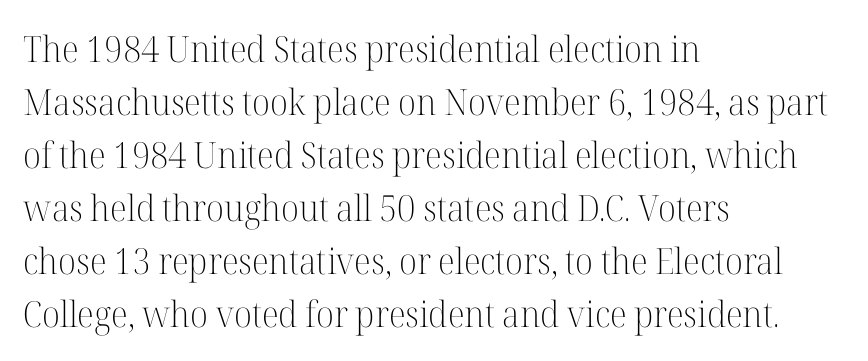
{"serif": "yes", "italic": "no", "bold": "no", "weight": "light", "width": "normal", "stroke_contrast": "high", "x_height": "medium", "monospaced": "no", "underline": "no", "align": "left", "line_spacing": "normal", "line_spacing_ratio": 1.47, "letter_spacing": "normal", "letter_spacing_em": 0.0, "glyph_px": 36}
